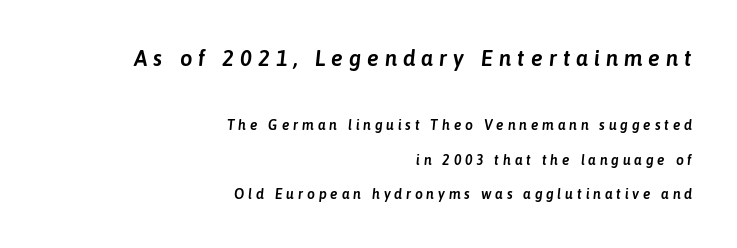
{"italic": "yes", "lean": "right", "slant_degrees": 6, "underline": "no", "align": "right", "line_spacing": "loose", "line_spacing_ratio": 2.45, "letter_spacing": "wide", "letter_spacing_em": 0.27, "larger_block": "first", "size_ratio": 1.57, "glyph_px": 22}
